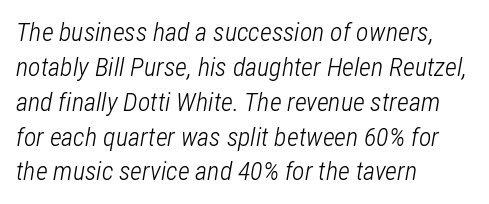
{"italic": "yes", "lean": "right", "slant_degrees": 12, "bold": "no", "underline": "no", "align": "left", "line_spacing": "normal", "line_spacing_ratio": 1.34, "letter_spacing": "normal", "letter_spacing_em": 0.0, "glyph_px": 26}
